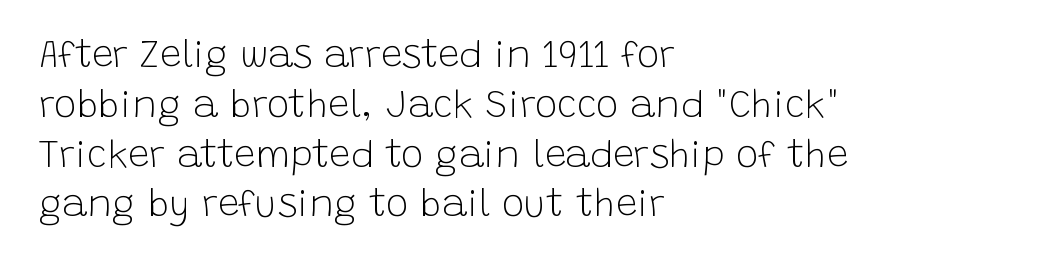
Q: Is the text bold? A: No.
Q: Is the text italic (slanted)? A: No, it is upright.
Q: Is the typeface a serif or a sans-serif typeface? A: Sans-serif.
Q: Is the text underlined? A: No.
Q: How is the paragraph aligned? A: Left-aligned.
Q: Is the spacing between letters normal or unusually wide? A: Normal.
Q: Is the spacing between lines tight, normal or loose? A: Normal.
Q: Width (condensed, normal, or wide)? A: Normal.
Q: Stroke contrast? A: Low.
Q: x-height? A: Large.
Q: Monospaced? A: No.
